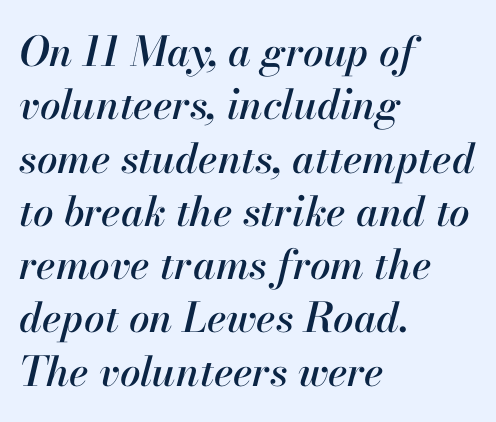
{"italic": "yes", "lean": "right", "slant_degrees": 13, "width": "normal", "stroke_contrast": "high", "x_height": "small", "monospaced": "no", "underline": "no", "align": "left", "line_spacing": "normal", "line_spacing_ratio": 1.3, "letter_spacing": "normal", "letter_spacing_em": 0.0, "glyph_px": 41}
